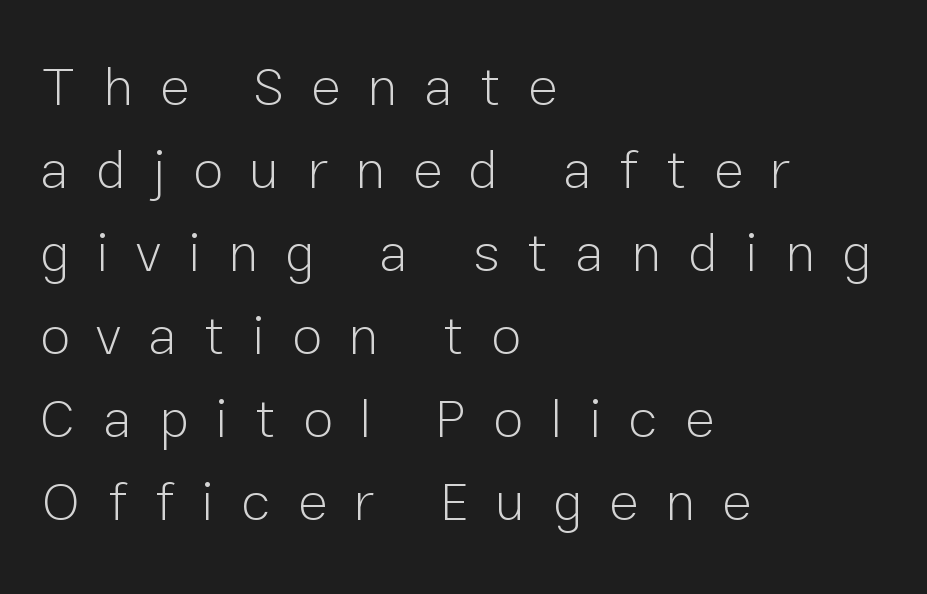
The image shows 55 px light sans-serif type, upright; set left-aligned, normal line spacing (1.51x), unusually wide letter spacing (+0.49 em), not underlined; low stroke contrast and a medium x-height.
